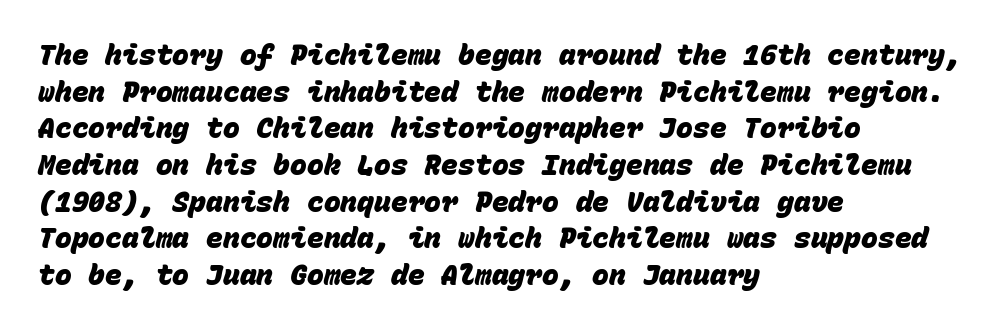
Thick stems and heavy bowls — unmistakably bold. Quick note: interline space is typical. The line texture is even and compact thanks to regular tracking. Fixed-width glyphs throughout — classic coding-font behaviour.
